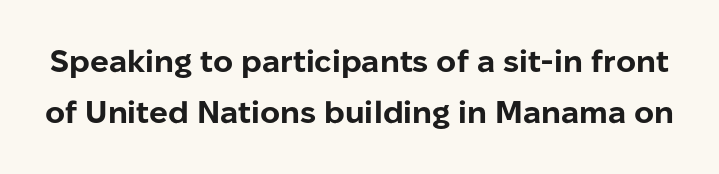
The image shows 31 px bold sans-serif type, upright; set normal line spacing (1.65x), normal letter spacing, not underlined; low stroke contrast and a medium x-height.
